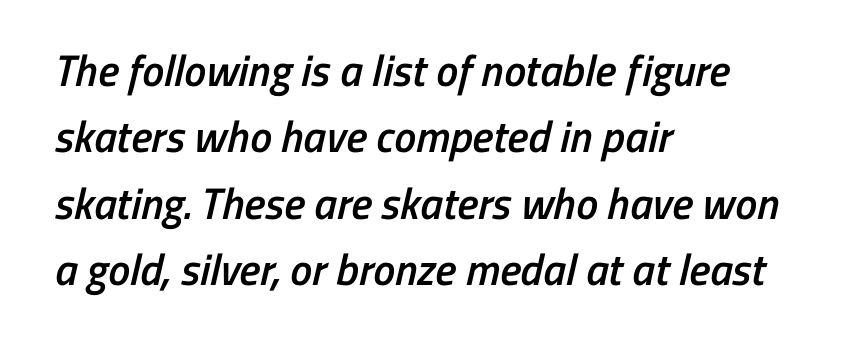
{"serif": "no", "bold": "semi", "weight": "semibold", "width": "condensed", "stroke_contrast": "low", "x_height": "medium", "monospaced": "no", "underline": "no", "align": "left", "line_spacing": "normal", "line_spacing_ratio": 1.51, "letter_spacing": "normal", "letter_spacing_em": 0.0, "glyph_px": 44}
